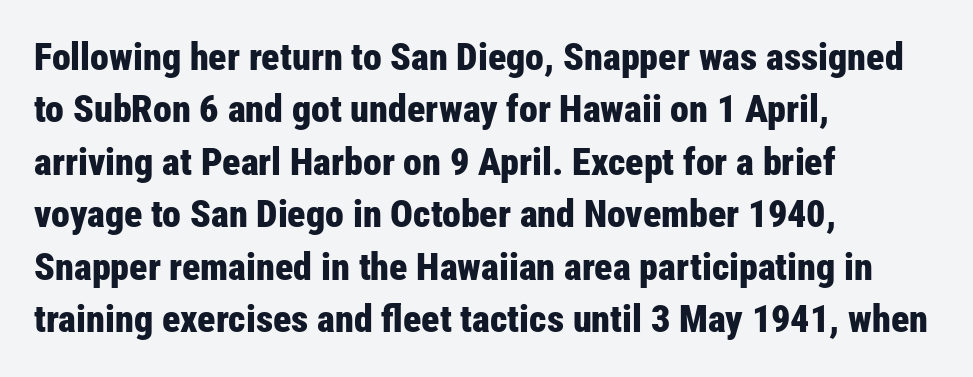
Q: Is the text bold? A: Yes.
Q: Is the text italic (slanted)? A: No, it is upright.
Q: Is the typeface a serif or a sans-serif typeface? A: Sans-serif.
Q: Is the text underlined? A: No.
Q: How is the paragraph aligned? A: Left-aligned.
Q: Is the spacing between letters normal or unusually wide? A: Normal.
Q: Is the spacing between lines tight, normal or loose? A: Normal.
Q: Width (condensed, normal, or wide)? A: Condensed.
Q: Stroke contrast? A: Low.
Q: x-height? A: Medium.
Q: Monospaced? A: No.
